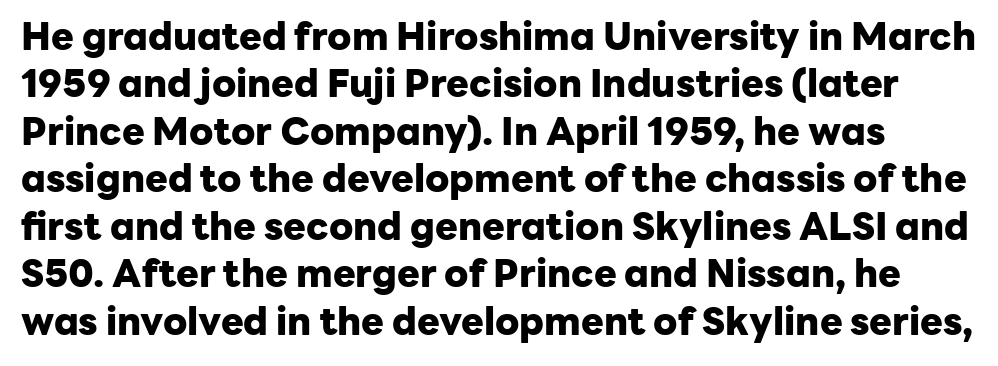
{"serif": "no", "italic": "no", "bold": "yes", "weight": "heavy", "width": "normal", "stroke_contrast": "low", "x_height": "medium", "monospaced": "no", "underline": "no", "line_spacing": "normal", "line_spacing_ratio": 1.25, "letter_spacing": "normal", "letter_spacing_em": 0.0, "glyph_px": 38}
